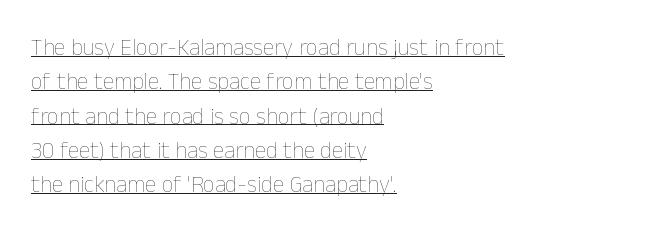
The image shows 23 px text type, upright; set left-aligned, normal line spacing (1.49x), normal letter spacing, underlined.
